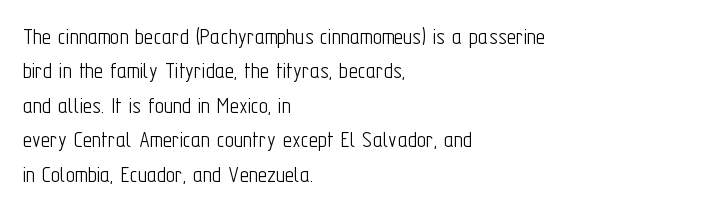
Q: Is the text bold? A: No.
Q: Is the text italic (slanted)? A: No, it is upright.
Q: Is the text underlined? A: No.
Q: How is the paragraph aligned? A: Left-aligned.
Q: Is the spacing between letters normal or unusually wide? A: Normal.
Q: Is the spacing between lines tight, normal or loose? A: Normal.
